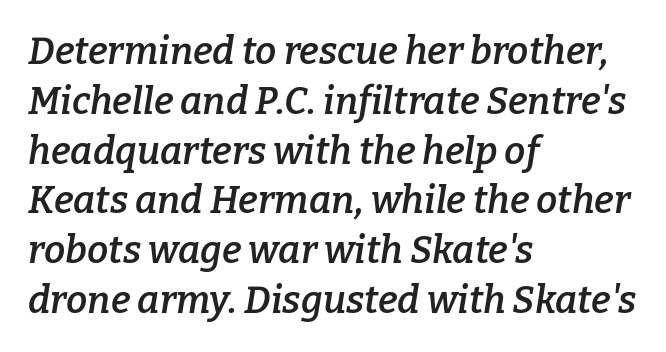
{"serif": "yes", "italic": "yes", "lean": "right", "slant_degrees": 9, "bold": "semi", "weight": "semibold", "width": "normal", "stroke_contrast": "low", "x_height": "medium", "monospaced": "no", "underline": "no", "align": "left", "line_spacing": "normal", "line_spacing_ratio": 1.31, "letter_spacing": "normal", "letter_spacing_em": 0.0, "glyph_px": 38}
